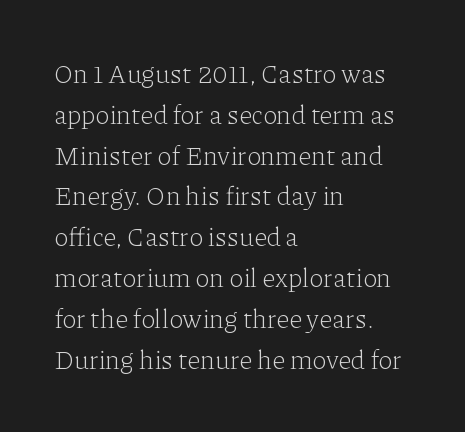
The gap between lines stays unmarked. No extra tracking has been applied to these lines. Does the leading feel generous? No, just average. Short and long lines alike share a common starting point at left.
